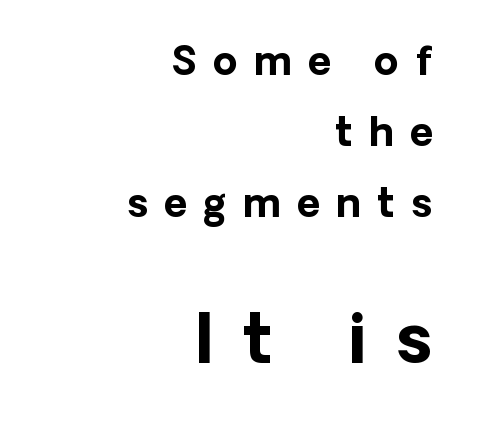
The image shows 68 px bold sans-serif type, upright; set right-aligned, line spacing 1.82x, unusually wide letter spacing (+0.43 em), not underlined; the second (bottom) block is 1.74x larger; low stroke contrast and a medium x-height.
